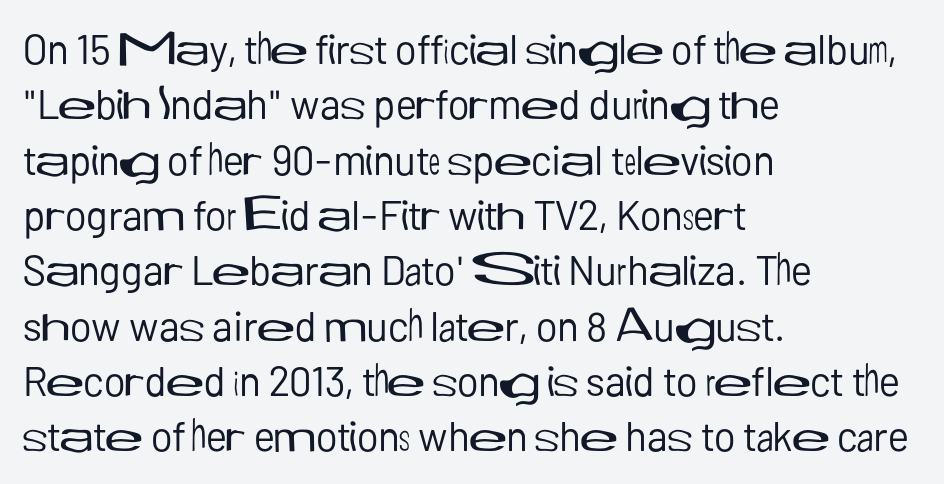
{"serif": "no", "italic": "no", "bold": "no", "weight": "regular", "width": "normal", "stroke_contrast": "low", "x_height": "medium", "monospaced": "no", "underline": "no", "align": "left", "line_spacing": "normal", "line_spacing_ratio": 1.35, "letter_spacing": "normal", "letter_spacing_em": 0.0, "glyph_px": 41}
